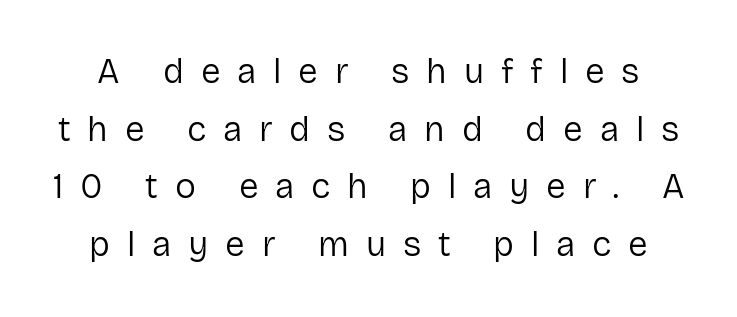
Reading down the column, the eye jumps a familiar distance to each next line. Unlike italic type, these characters show no tilt at all. Varying glyph widths throughout — classic text-font behaviour. No extra ink here — the face is not bold.
